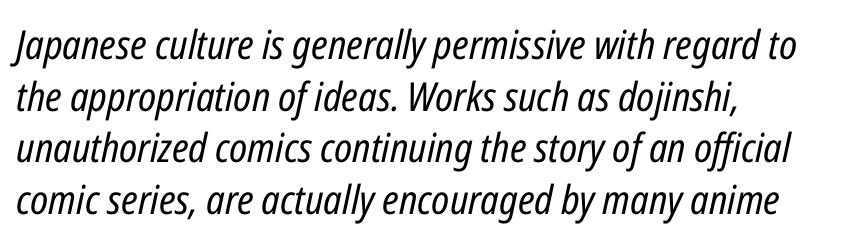
{"italic": "yes", "lean": "right", "slant_degrees": 12, "bold": "no", "weight": "regular", "width": "condensed", "stroke_contrast": "low", "x_height": "medium", "monospaced": "no", "underline": "no", "align": "left", "line_spacing": "normal", "line_spacing_ratio": 1.29, "letter_spacing": "normal", "letter_spacing_em": 0.0, "glyph_px": 40}
